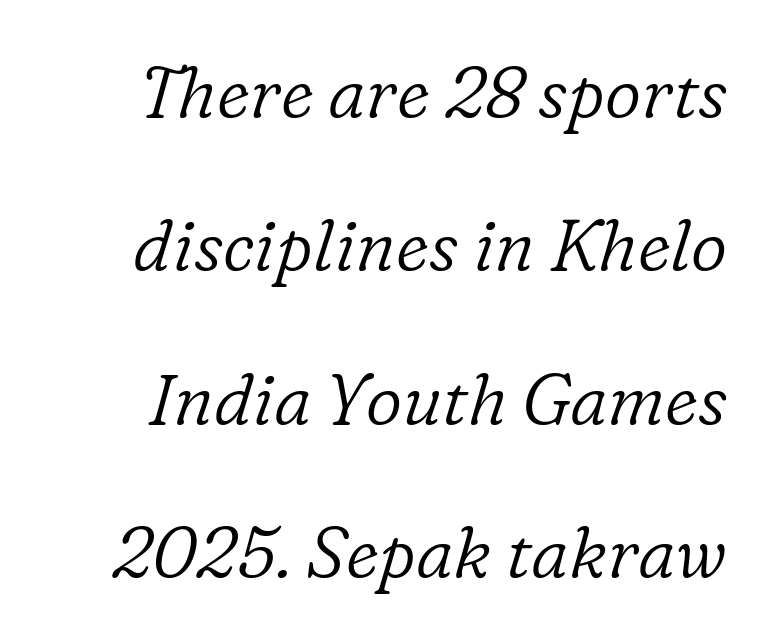
The face looks like a standard text weight, possibly lighter. Would a proofreader flag this as italicized? Yes. Tracking value appears to be zero — textbook default spacing. Honestly, the rows look like they've been pulled way apart.
